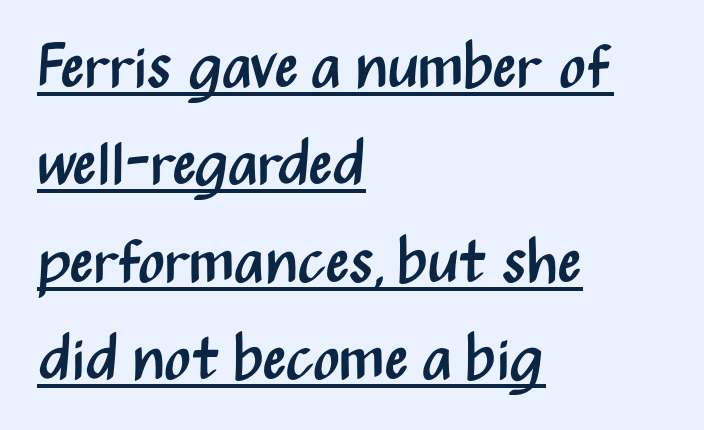
Reading down the block, your eye returns to a fixed left position each line. The passage shown is typed in a proportional face where columns would drift. Decoration check: the copy is underlined. A typesetter would mark this as roman, not italic. Rows of type keep a routine distance in the vertical direction.
